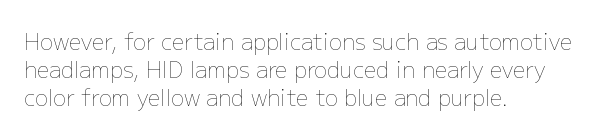
Normally led — the rows are evenly, conventionally spaced. Underlining? Definitely not there. The axis of the letterforms is exactly vertical. The passage is arranged the way most books set body copy — flush left. Default kerning and tracking; the words read as compact shapes.
